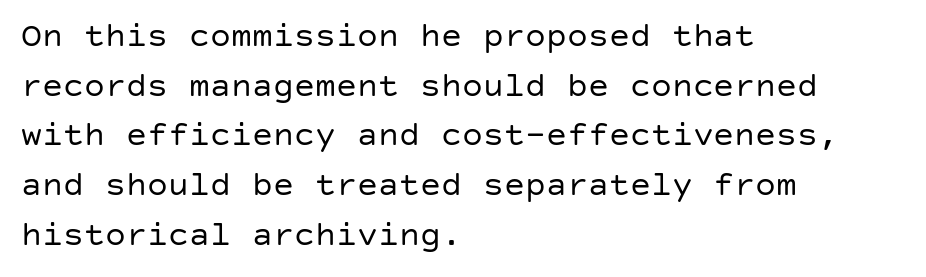
{"serif": "no", "italic": "no", "bold": "no", "weight": "regular", "width": "normal", "stroke_contrast": "low", "x_height": "large", "underline": "no", "align": "left", "line_spacing": "normal", "line_spacing_ratio": 1.42, "letter_spacing": "normal", "letter_spacing_em": 0.0, "glyph_px": 35}
